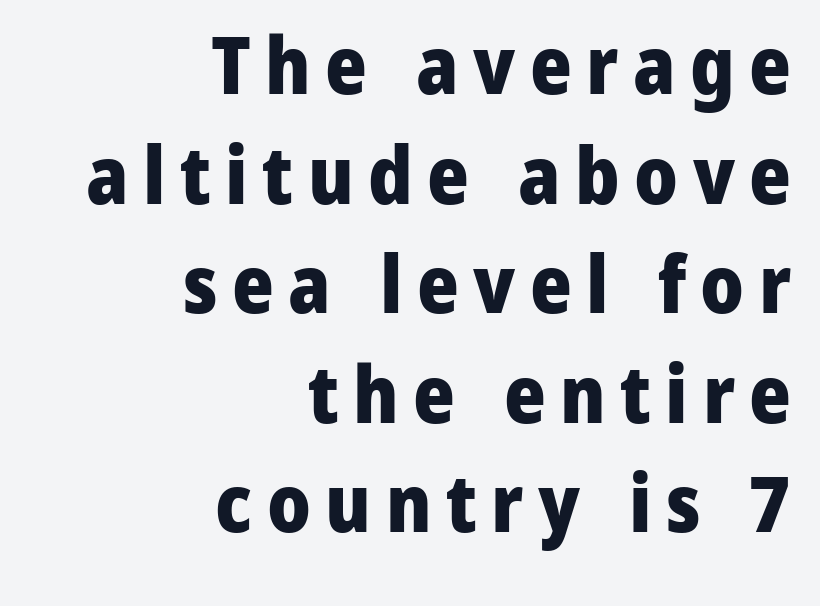
The image shows 80 px heavy sans-serif type, upright; set right-aligned, normal line spacing (1.37x), not underlined; low stroke contrast and a medium x-height.
